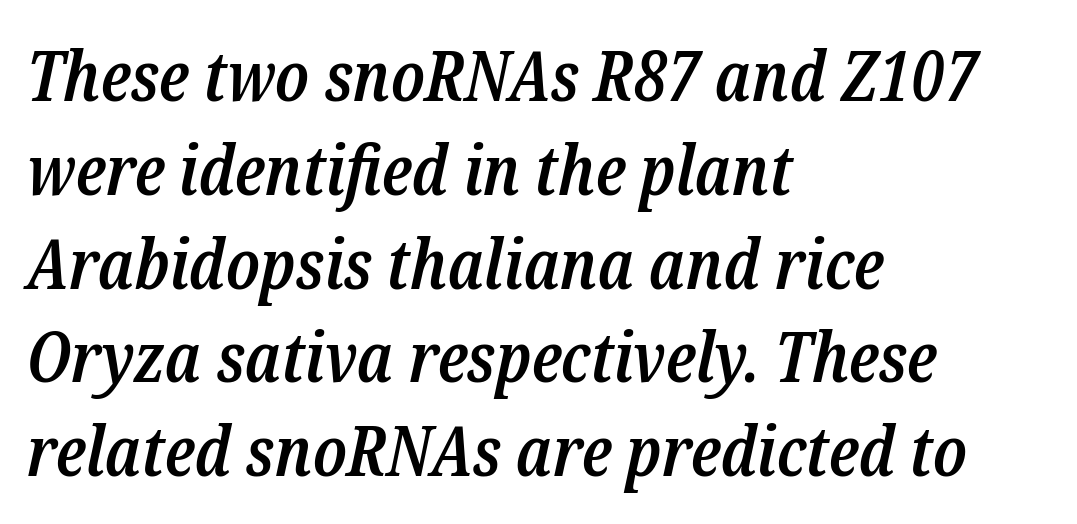
Q: Is the text bold? A: Semi-bold.
Q: Is the text italic (slanted)? A: Yes, it leans right by about 12 degrees.
Q: Is the typeface a serif or a sans-serif typeface? A: Serif.
Q: Is the text underlined? A: No.
Q: How is the paragraph aligned? A: Left-aligned.
Q: Is the spacing between letters normal or unusually wide? A: Normal.
Q: Is the spacing between lines tight, normal or loose? A: Normal.
Q: Width (condensed, normal, or wide)? A: Condensed.
Q: Stroke contrast? A: Low.
Q: x-height? A: Medium.
Q: Monospaced? A: No.
